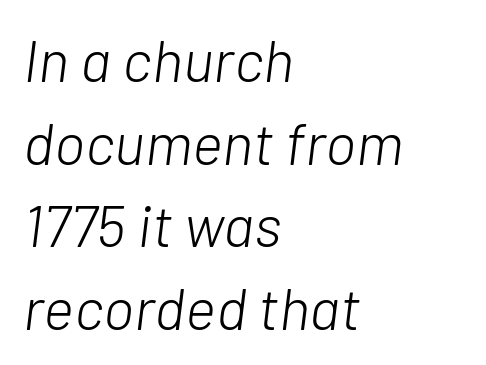
Q: Is the text bold? A: No.
Q: Is the text italic (slanted)? A: Yes, it leans right by about 7 degrees.
Q: Is the text underlined? A: No.
Q: How is the paragraph aligned? A: Left-aligned.
Q: Is the spacing between letters normal or unusually wide? A: Normal.
Q: Is the spacing between lines tight, normal or loose? A: Normal.
Q: Width (condensed, normal, or wide)? A: Normal.
Q: Stroke contrast? A: Low.
Q: x-height? A: Medium.
Q: Monospaced? A: No.
